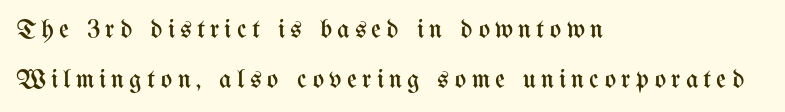
Think standard paragraph weight, or any step lighter than that. The specimen reads as upright at a glance. Unmarked baselines from the first word to the last. The rag falls on the right side of this text block.
